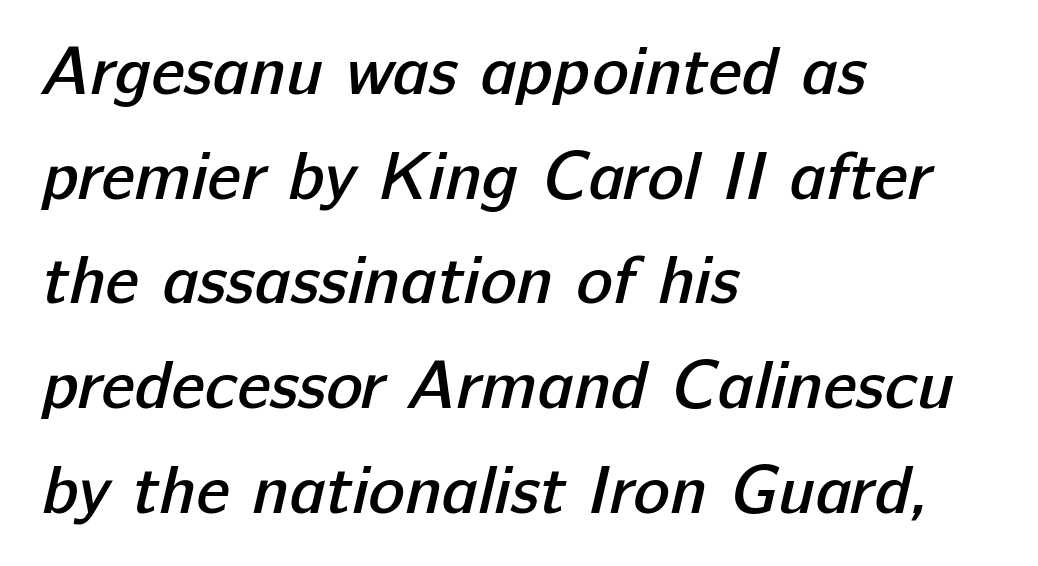
I'd call this a sans setting — the letters go barefoot. Summary of vertical rhythm: regular, with standard interline spacing. Proportional: the letters do not fall into vertical columns. Descenders hang freely into open space.
